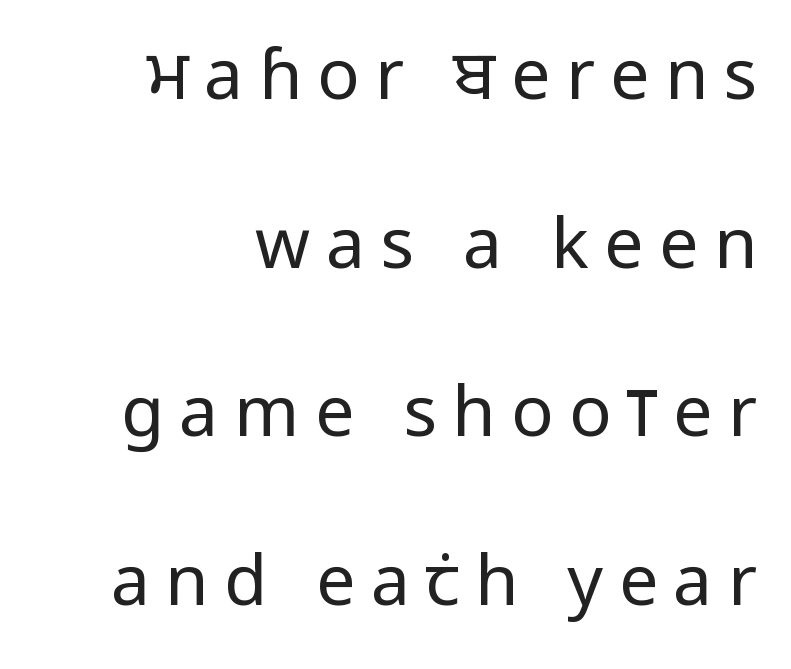
{"serif": "no", "italic": "no", "bold": "no", "weight": "regular", "width": "condensed", "stroke_contrast": "low", "x_height": "large", "monospaced": "no", "underline": "no", "align": "right", "line_spacing": "loose", "line_spacing_ratio": 2.41, "letter_spacing": "wide", "letter_spacing_em": 0.22, "glyph_px": 70}
